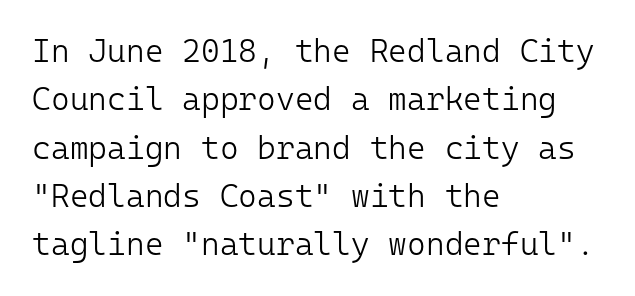
Unmarked baselines from the first word to the last. Every character sits straight up, as roman type does. Leading matches the norm, producing a regular column. Do the characters align in a grid? Yes, the font is monospaced. The typesetting does not lean heavy: it is not bold.
